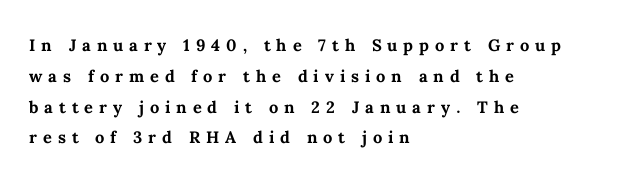
The image shows 22 px bold type, upright; set left-aligned, normal line spacing (1.4x), unusually wide letter spacing (+0.27 em), not underlined.
